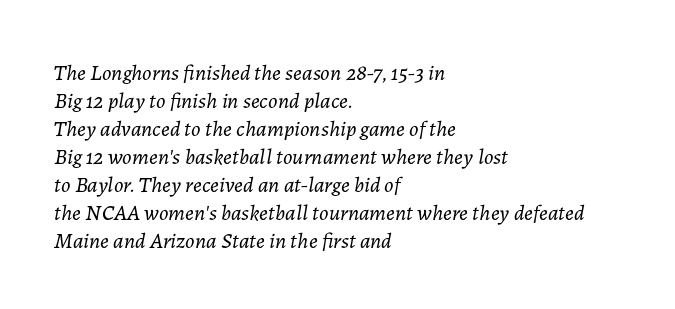
{"italic": "yes", "lean": "right", "slant_degrees": 7, "bold": "no", "underline": "no", "align": "left", "line_spacing": "normal", "line_spacing_ratio": 1.27, "letter_spacing": "normal", "letter_spacing_em": 0.0, "glyph_px": 22}
